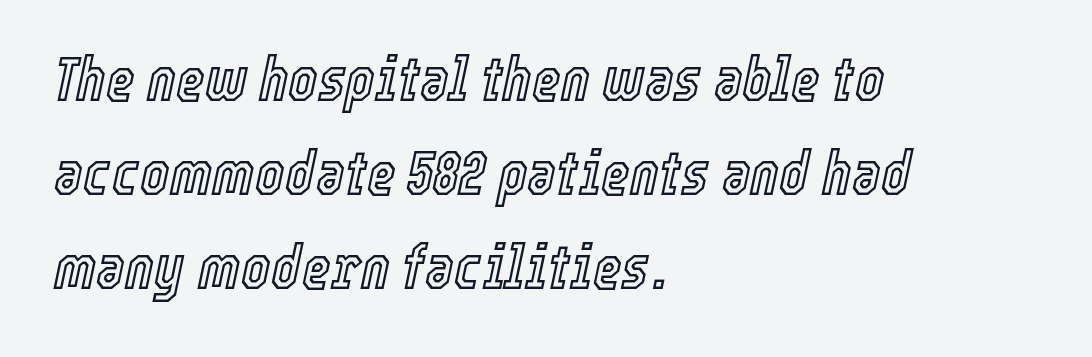
Q: Is the text italic (slanted)? A: Yes, it leans right by about 12 degrees.
Q: Is the text underlined? A: No.
Q: How is the paragraph aligned? A: Left-aligned.
Q: Is the spacing between letters normal or unusually wide? A: Normal.
Q: Is the spacing between lines tight, normal or loose? A: Normal.
Q: Width (condensed, normal, or wide)? A: Condensed.
Q: x-height? A: Medium.
Q: Monospaced? A: No.
